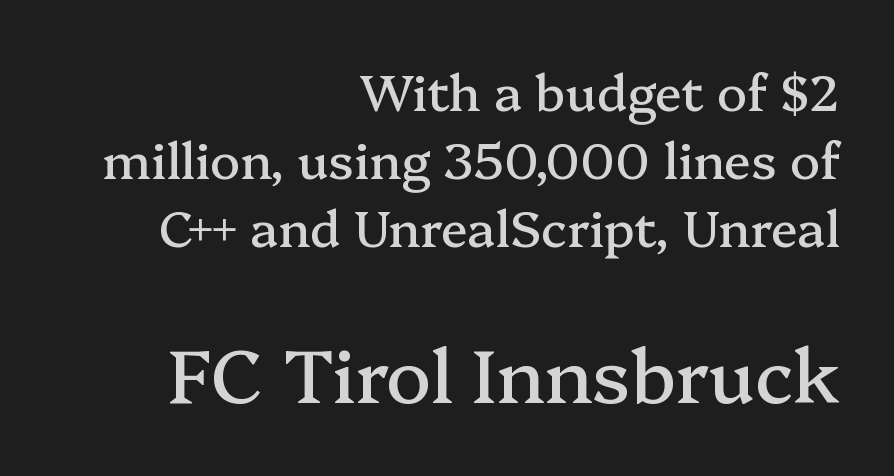
Q: Is the text italic (slanted)? A: No, it is upright.
Q: Is the typeface a serif or a sans-serif typeface? A: Serif.
Q: Is the text underlined? A: No.
Q: How is the paragraph aligned? A: Right-aligned.
Q: Is the spacing between letters normal or unusually wide? A: Normal.
Q: Is the spacing between lines tight, normal or loose? A: Normal.
Q: Which block of text is set in a larger size, the first (top) or the second (bottom)? A: The second (bottom) one.
Q: Width (condensed, normal, or wide)? A: Normal.
Q: Stroke contrast? A: Medium.
Q: x-height? A: Medium.
Q: Monospaced? A: No.
